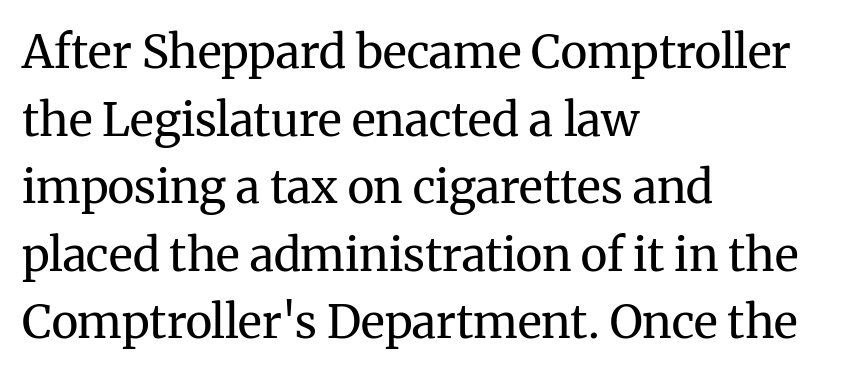
{"serif": "yes", "italic": "no", "bold": "no", "weight": "regular", "width": "normal", "stroke_contrast": "medium", "x_height": "medium", "monospaced": "no", "underline": "no", "align": "left", "line_spacing": "normal", "line_spacing_ratio": 1.47, "letter_spacing": "normal", "letter_spacing_em": 0.0, "glyph_px": 46}
